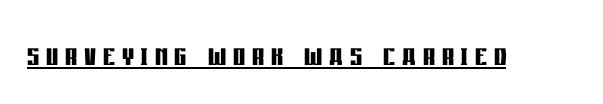
The type family on display is of the sans-serif kind. The passage shown is typed in a proportional face where columns would drift. Characters remain perfectly vertical along every line. Is the type bold? Yes — the strokes are clearly thick and heavy. This rendering features underlined lettering.
